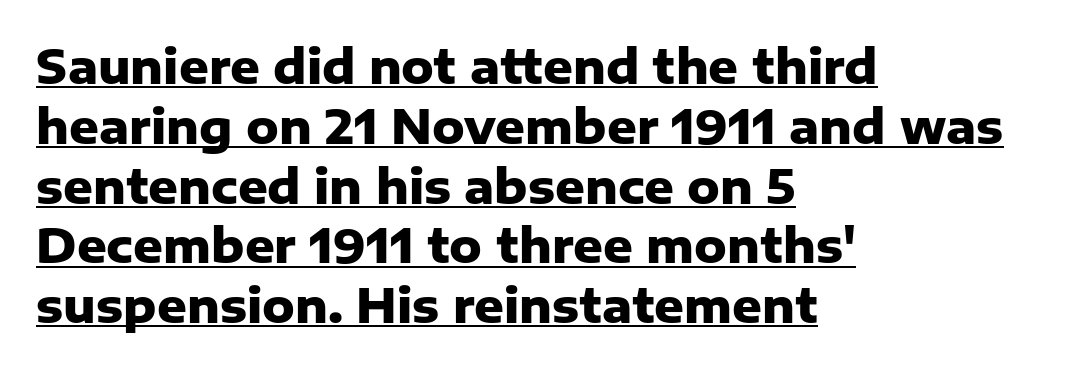
{"serif": "no", "italic": "no", "bold": "yes", "weight": "heavy", "width": "normal", "stroke_contrast": "low", "x_height": "medium", "monospaced": "no", "underline": "yes", "align": "left", "line_spacing": "normal", "line_spacing_ratio": 1.3, "letter_spacing": "normal", "letter_spacing_em": 0.0, "glyph_px": 46}
